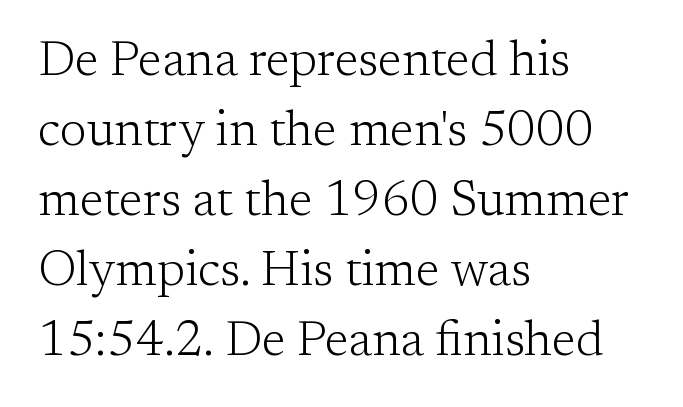
The image shows 49 px light serif type, upright; set left-aligned, normal line spacing (1.43x), normal letter spacing, not underlined; low stroke contrast and a medium x-height.
